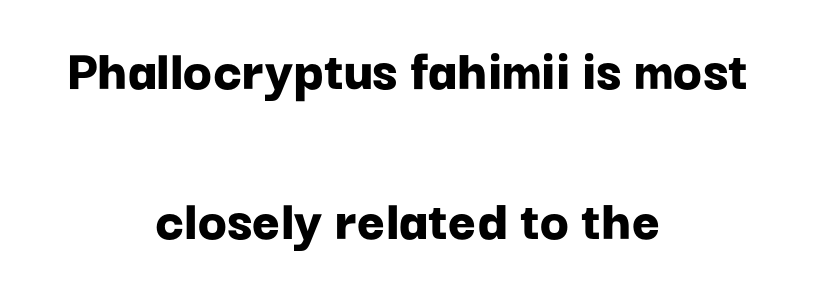
The face used here is a sans, in the tradition of grotesques and geometrics. The letters stand straight up with perfectly vertical stems. Widely set lines give the paragraph a tall, airy silhouette. Typographic density is high because the face is bold. Quick note: underline off. You could not count columns in this text — the font is proportionally spaced.
